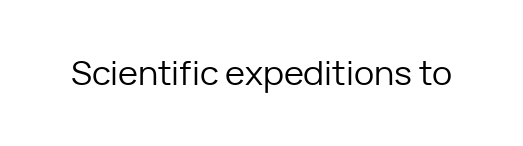
The rendering keeps characters at their native spacing. Serif or sans? Sans — the stroke terminals are bare. Heaviness? Minimal to ordinary, like unemphasized prose. This sample uses an upright cut, with every glyph sitting square on the baseline. Proportional: the letters do not fall into vertical columns. Glance below the letters and you will spot only blank space.
